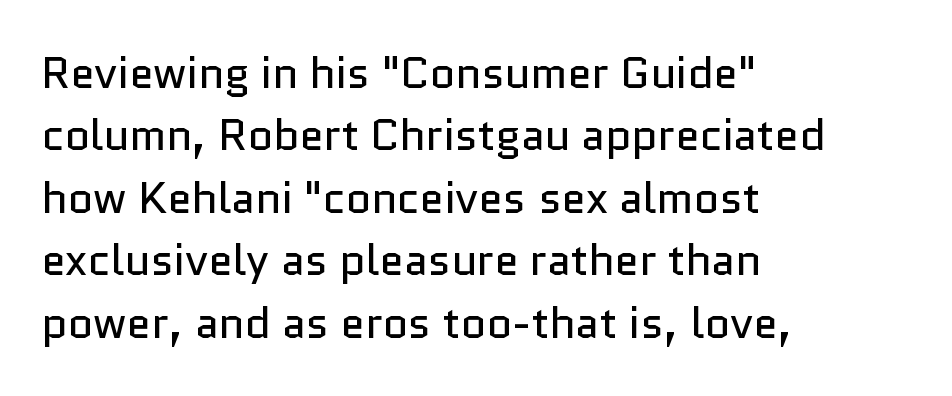
{"serif": "no", "italic": "no", "bold": "no", "weight": "regular", "width": "normal", "stroke_contrast": "low", "x_height": "medium", "monospaced": "no", "underline": "no", "align": "left", "line_spacing": "normal", "line_spacing_ratio": 1.42, "letter_spacing": "normal", "letter_spacing_em": 0.0, "glyph_px": 44}
